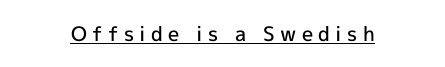
{"italic": "no", "bold": "semi", "underline": "yes", "align": "center", "letter_spacing": "wide", "letter_spacing_em": 0.27, "glyph_px": 20}
